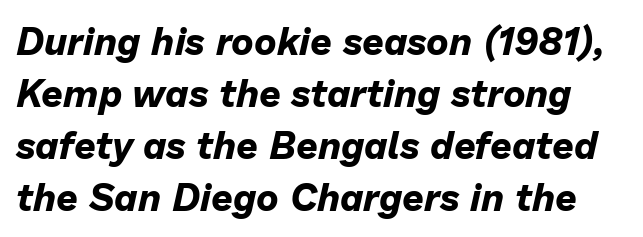
Q: Is the text bold? A: Yes.
Q: Is the text italic (slanted)? A: Yes, it leans right by about 13 degrees.
Q: Is the text underlined? A: No.
Q: Is the spacing between letters normal or unusually wide? A: Normal.
Q: Is the spacing between lines tight, normal or loose? A: Normal.
Q: Width (condensed, normal, or wide)? A: Normal.
Q: Stroke contrast? A: Low.
Q: x-height? A: Medium.
Q: Monospaced? A: No.
